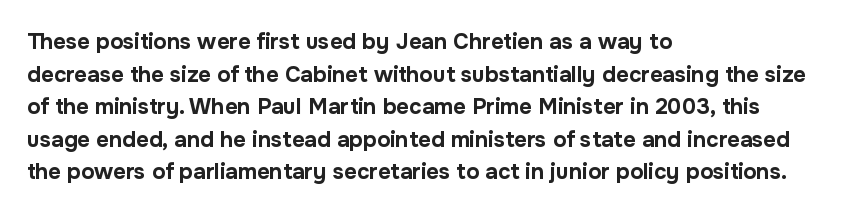
Q: Is the text bold? A: Yes.
Q: Is the text italic (slanted)? A: No, it is upright.
Q: Is the text underlined? A: No.
Q: How is the paragraph aligned? A: Left-aligned.
Q: Is the spacing between letters normal or unusually wide? A: Normal.
Q: Is the spacing between lines tight, normal or loose? A: Normal.
